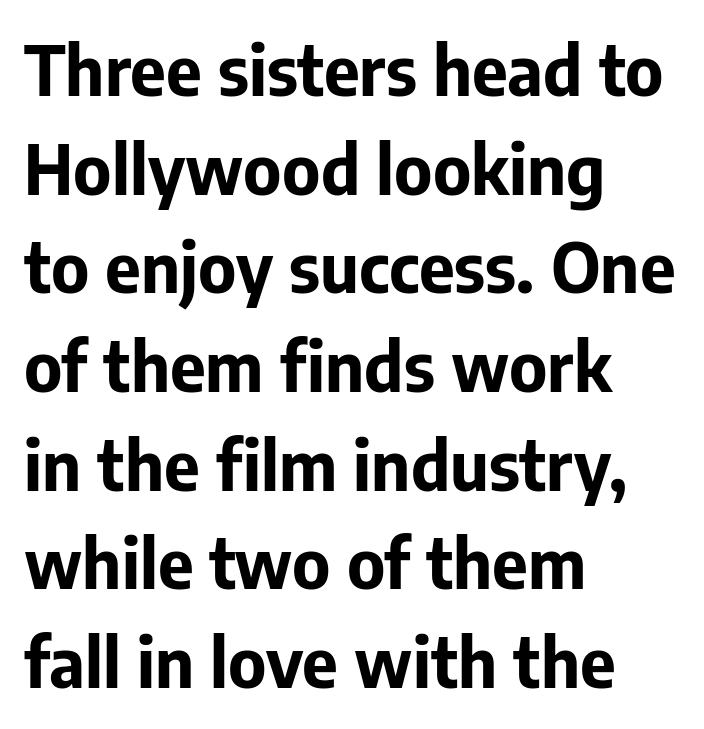
Q: Is the text bold? A: Yes.
Q: Is the text italic (slanted)? A: No, it is upright.
Q: Is the typeface a serif or a sans-serif typeface? A: Sans-serif.
Q: Is the text underlined? A: No.
Q: How is the paragraph aligned? A: Left-aligned.
Q: Is the spacing between letters normal or unusually wide? A: Normal.
Q: Is the spacing between lines tight, normal or loose? A: Normal.
Q: Width (condensed, normal, or wide)? A: Normal.
Q: Stroke contrast? A: Low.
Q: x-height? A: Medium.
Q: Monospaced? A: No.
